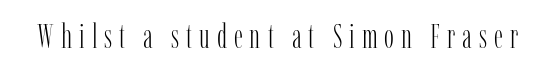
The letters stand straight up with perfectly vertical stems. The letters advance in unequal steps, a hallmark of proportional type. Clear beneath every line of the passage. These glyphs show unthickened strokes, regular width or finer. This sample uses a serif face. These lines have a slow, spaced-out rhythm from letter to letter.
